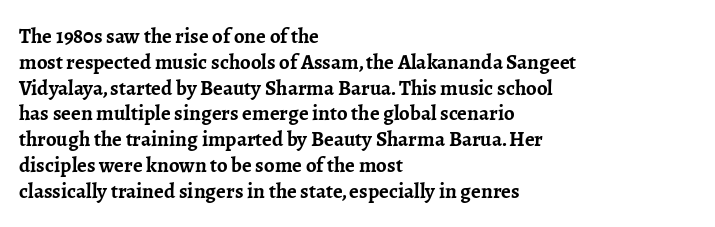
{"italic": "no", "bold": "yes", "underline": "no", "align": "left", "line_spacing_ratio": 1.23, "letter_spacing": "normal", "letter_spacing_em": 0.0, "glyph_px": 21}
